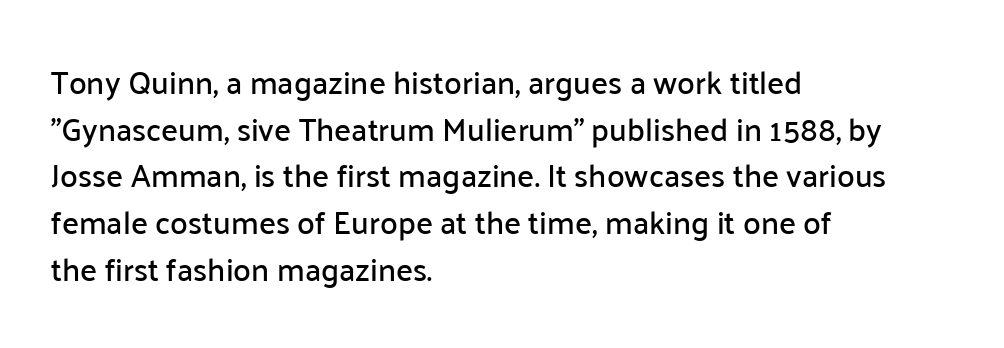
{"serif": "no", "italic": "no", "width": "normal", "stroke_contrast": "low", "x_height": "medium", "monospaced": "no", "underline": "no", "align": "left", "line_spacing": "normal", "line_spacing_ratio": 1.46, "letter_spacing": "normal", "letter_spacing_em": 0.0, "glyph_px": 32}
